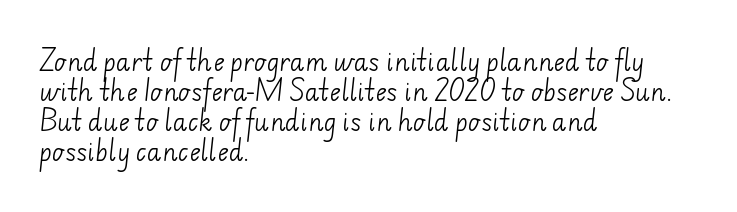
Q: Is the text bold? A: No.
Q: Is the text underlined? A: No.
Q: How is the paragraph aligned? A: Left-aligned.
Q: Is the spacing between letters normal or unusually wide? A: Normal.
Q: Is the spacing between lines tight, normal or loose? A: Normal.
